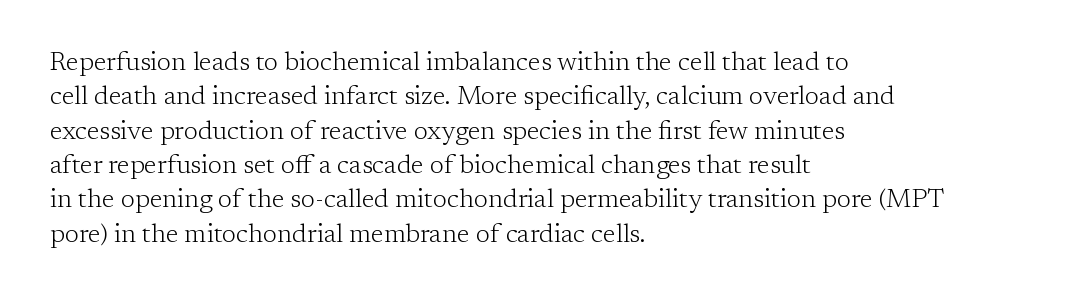
Leftover space on each line is placed entirely after the last word. Notice how the stems are strictly vertical — no italics here. The rendering uses a moderate line-height, typical for paragraphs. Underlining? Definitely not there. A light-to-regular cut is what we see here.
